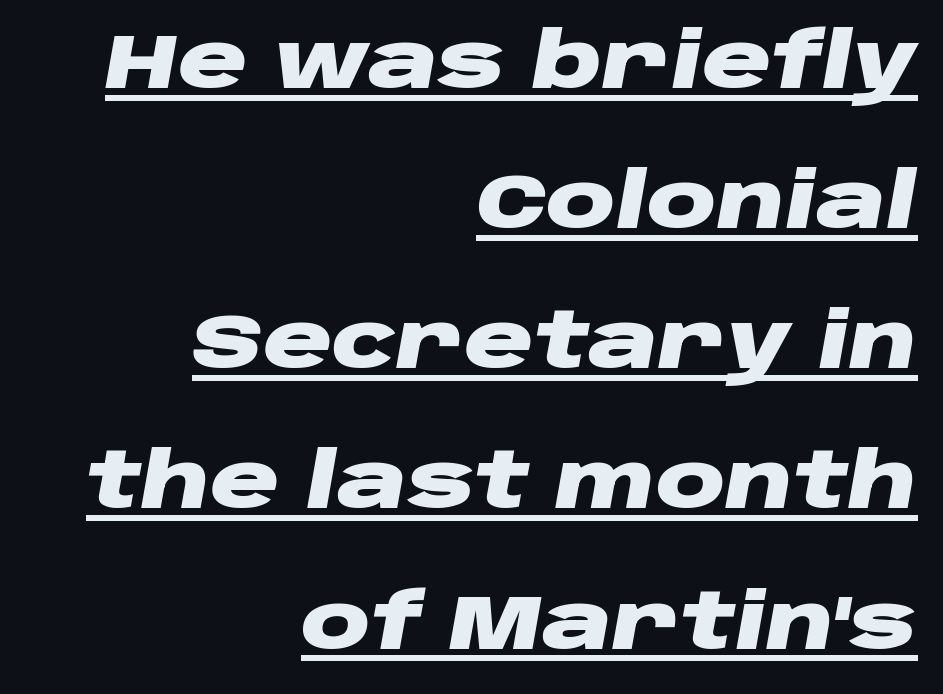
The face used here is rendered with its standard letterfit. These words are printed bold, with thick strokes throughout. Is this a fixed-width face? No — the glyphs have proportional, varying widths. In CSS terms this would be text-align: right. The text carries the slant typical of an italic or oblique font.
